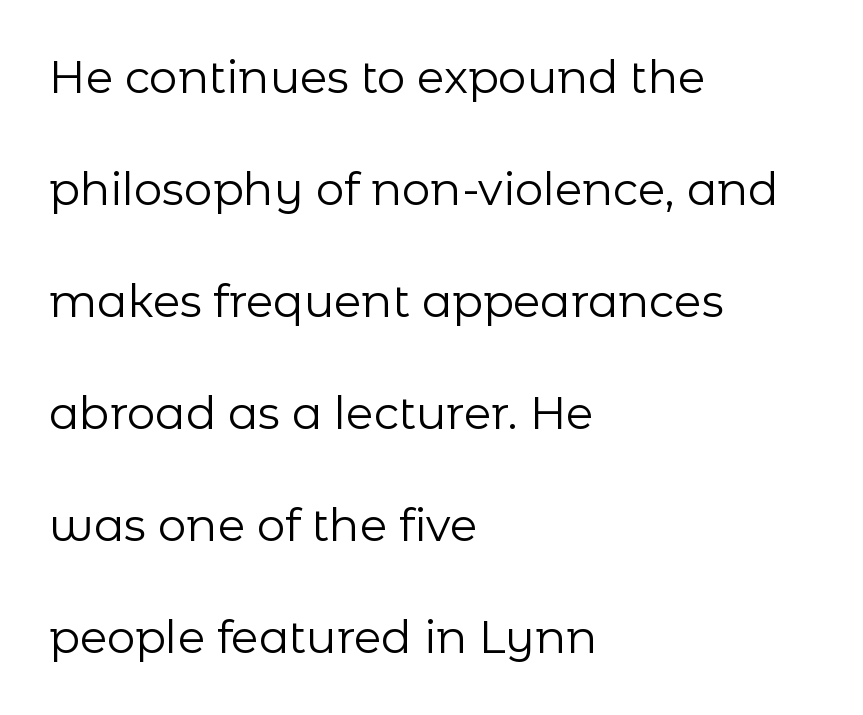
Q: Is the text bold? A: No.
Q: Is the text italic (slanted)? A: No, it is upright.
Q: Is the typeface a serif or a sans-serif typeface? A: Sans-serif.
Q: Is the text underlined? A: No.
Q: How is the paragraph aligned? A: Left-aligned.
Q: Is the spacing between letters normal or unusually wide? A: Normal.
Q: Is the spacing between lines tight, normal or loose? A: Loose.
Q: Width (condensed, normal, or wide)? A: Normal.
Q: Stroke contrast? A: Low.
Q: x-height? A: Medium.
Q: Monospaced? A: No.
